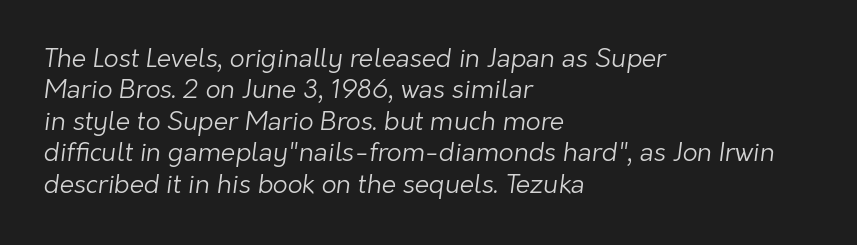
The baseline area is clear. In CSS terms this would be text-align: left. Each word holds together tightly as a unit, with standard inter-letter gaps. Letters have the restrained weight of plain body copy at most.
